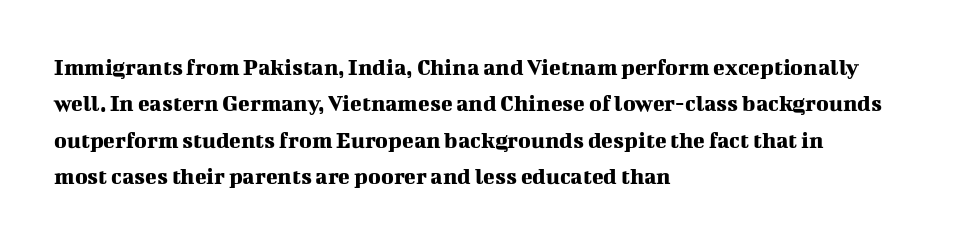
A normal amount of white space separates one row of letters from the next. Is there any slant? The stems are plumb. Nobody touched the tracking dial on this one. Quick note: underline off.
